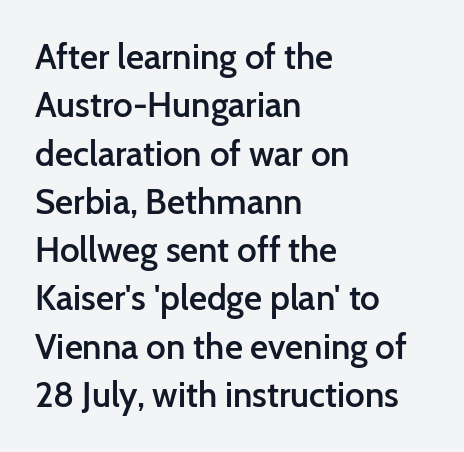
{"serif": "no", "italic": "no", "bold": "semi", "weight": "semibold", "width": "normal", "stroke_contrast": "low", "x_height": "medium", "monospaced": "no", "underline": "no", "align": "left", "line_spacing": "normal", "line_spacing_ratio": 1.38, "letter_spacing": "normal", "letter_spacing_em": 0.0, "glyph_px": 35}
